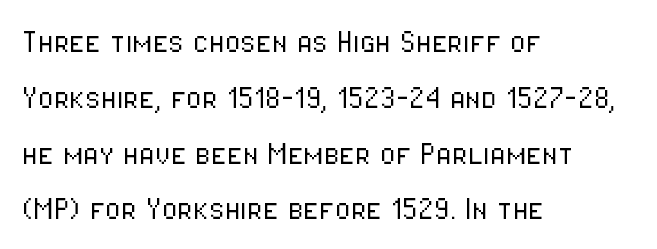
The image shows 36 px light, condensed sans-serif type, upright; set left-aligned, normal line spacing (1.55x), normal letter spacing, not underlined; low stroke contrast and a medium x-height.
